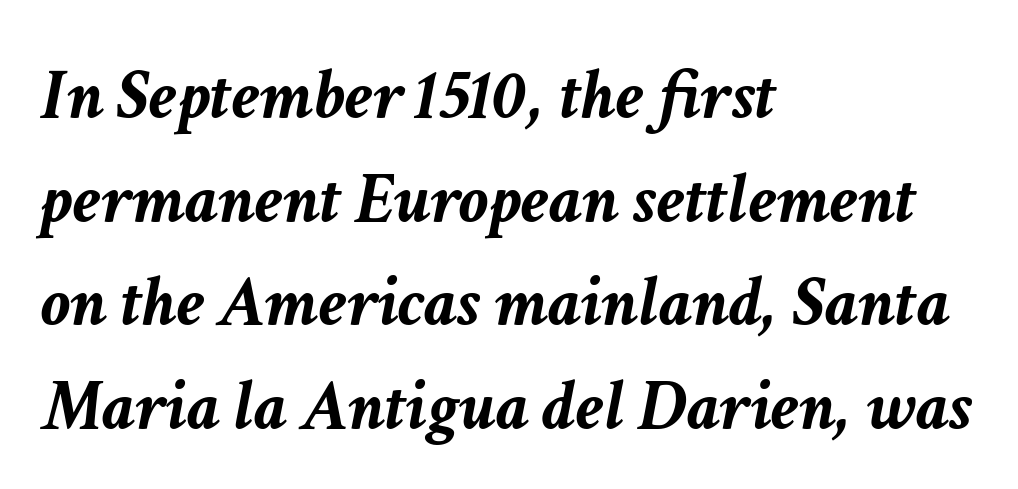
The image shows 73 px semibold type, italic (leaning right); set left-aligned, normal line spacing (1.42x), normal letter spacing, not underlined; low stroke contrast and a medium x-height.
